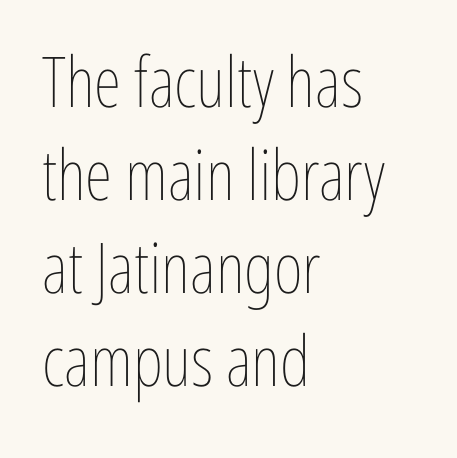
The image shows 70 px thin, condensed type, upright; set left-aligned, normal line spacing (1.33x), normal letter spacing, not underlined; low stroke contrast and a medium x-height.
